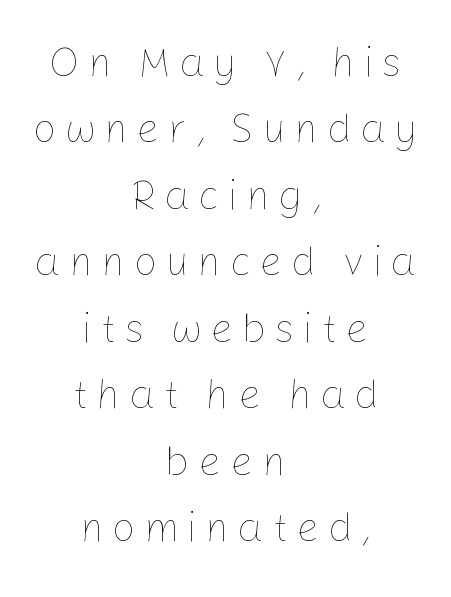
{"italic": "no", "bold": "no", "weight": "thin", "width": "normal", "stroke_contrast": "low", "x_height": "medium", "monospaced": "no", "underline": "no", "align": "center", "line_spacing": "normal", "line_spacing_ratio": 1.62, "letter_spacing": "wide", "letter_spacing_em": 0.2, "glyph_px": 41}
